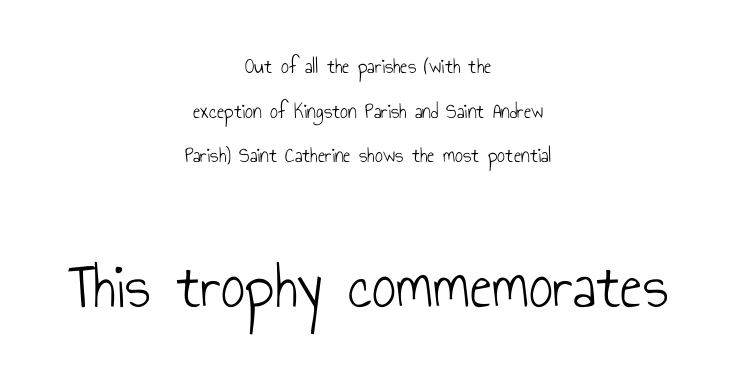
Line spacing here is loose. If you squint, the bottom block still reads clearly — it's the larger of the two. Vertical stems look standard width or narrower in stroke. In terms of letterspacing, this is plain default setting. These lines were composed using upright roman letters.
